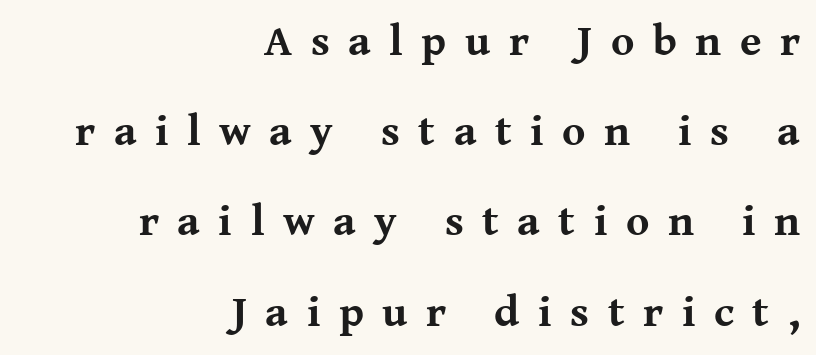
How heavy is the stroke? Heavy — this is a bold. Tall strokes in this sample are plumb rather than angled. Are there feet on the stems? There are — it's a serif. Glyph-to-glyph distance is far greater than everyday printed text.
